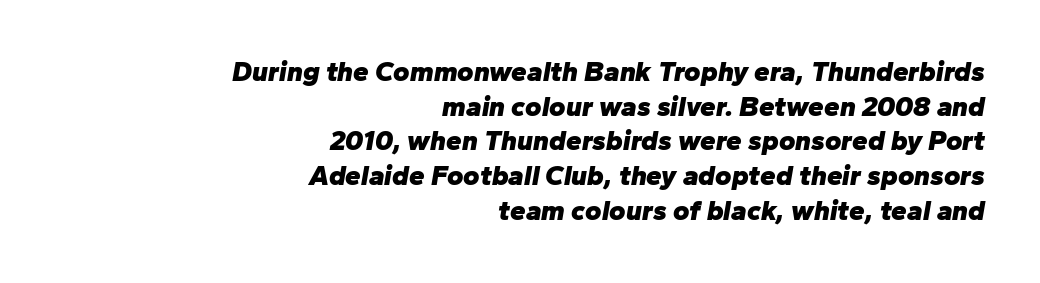
{"italic": "yes", "lean": "right", "slant_degrees": 10, "bold": "yes", "weight": "heavy", "width": "normal", "stroke_contrast": "low", "x_height": "medium", "monospaced": "no", "underline": "no", "align": "right", "line_spacing_ratio": 1.24, "letter_spacing": "normal", "letter_spacing_em": 0.0, "glyph_px": 28}
